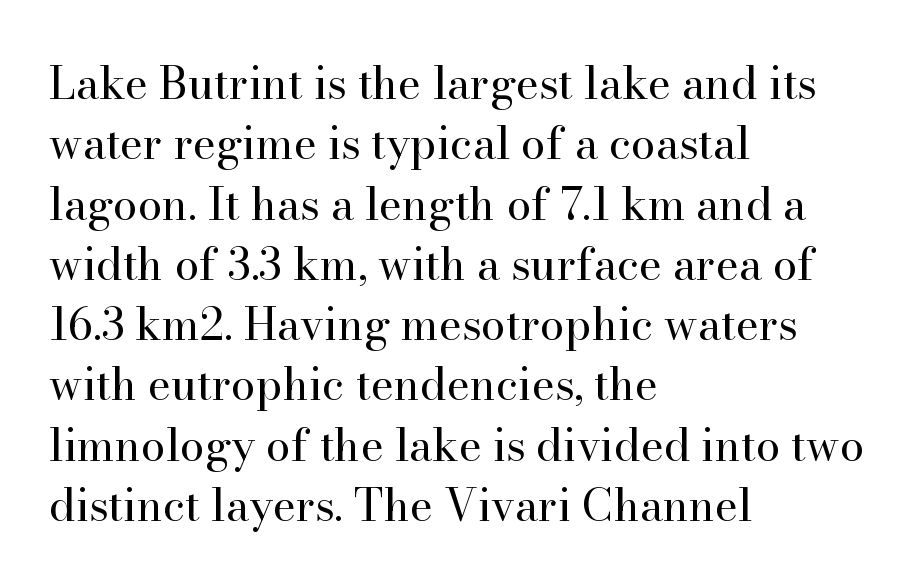
Regarding leading, the lines here are spaced in the standard way. A bare baseline throughout the passage. Does the lettering tilt? It doesn't — this is upright. Font category for this specimen: serif. The face looks like a standard text weight, possibly lighter.
